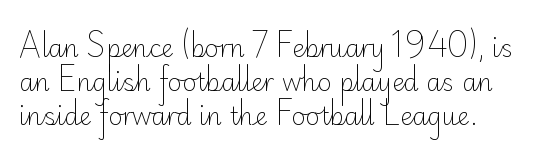
The image shows 24 px text type, upright; set left-aligned, normal line spacing (1.41x), normal letter spacing, not underlined.
